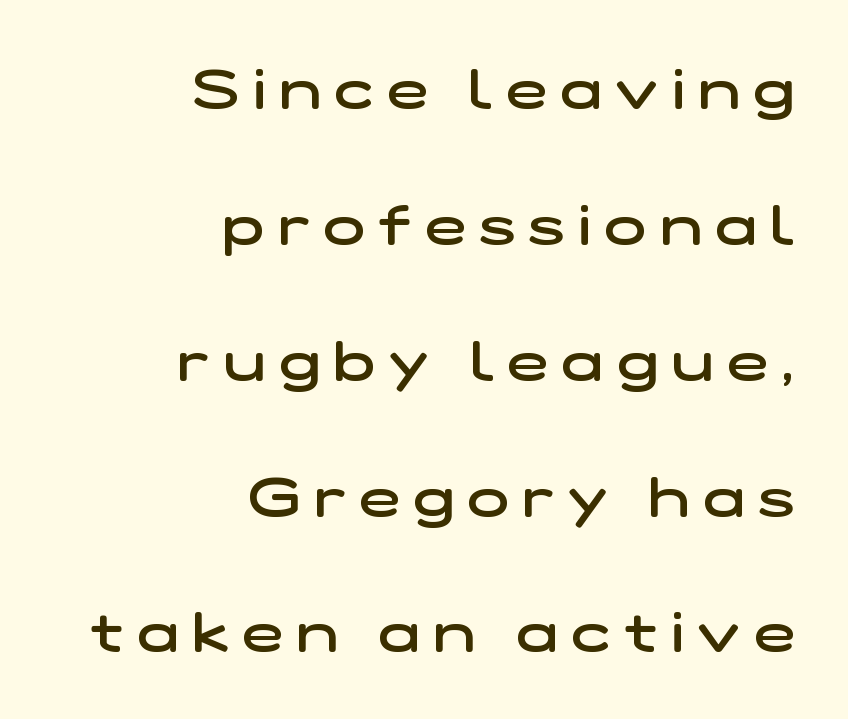
{"serif": "no", "bold": "semi", "weight": "semibold", "width": "wide", "stroke_contrast": "low", "x_height": "medium", "monospaced": "no", "underline": "no", "align": "right", "line_spacing": "loose", "line_spacing_ratio": 2.47, "letter_spacing": "wide", "letter_spacing_em": 0.25, "glyph_px": 55}
